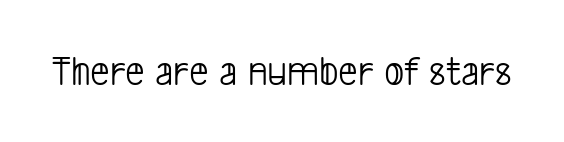
Q: Is the text bold? A: No.
Q: Is the typeface a serif or a sans-serif typeface? A: Sans-serif.
Q: Is the text underlined? A: No.
Q: Is the spacing between letters normal or unusually wide? A: Normal.
Q: Width (condensed, normal, or wide)? A: Condensed.
Q: Stroke contrast? A: Low.
Q: x-height? A: Medium.
Q: Monospaced? A: No.
